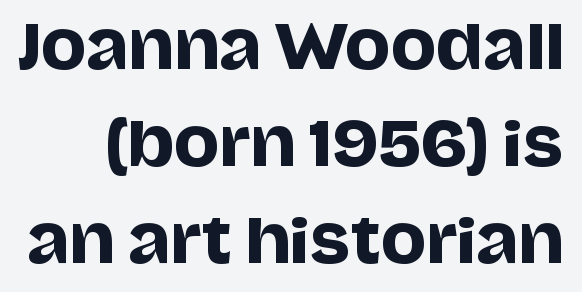
The image shows 60 px sans-serif type, upright; set normal line spacing (1.62x), normal letter spacing, not underlined; low stroke contrast and a large x-height.
